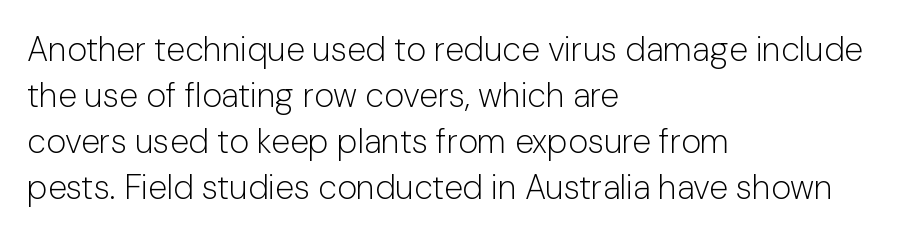
{"serif": "no", "italic": "no", "bold": "no", "weight": "light", "width": "normal", "stroke_contrast": "low", "x_height": "medium", "monospaced": "no", "underline": "no", "align": "left", "line_spacing": "normal", "line_spacing_ratio": 1.35, "letter_spacing": "normal", "letter_spacing_em": 0.0, "glyph_px": 34}
